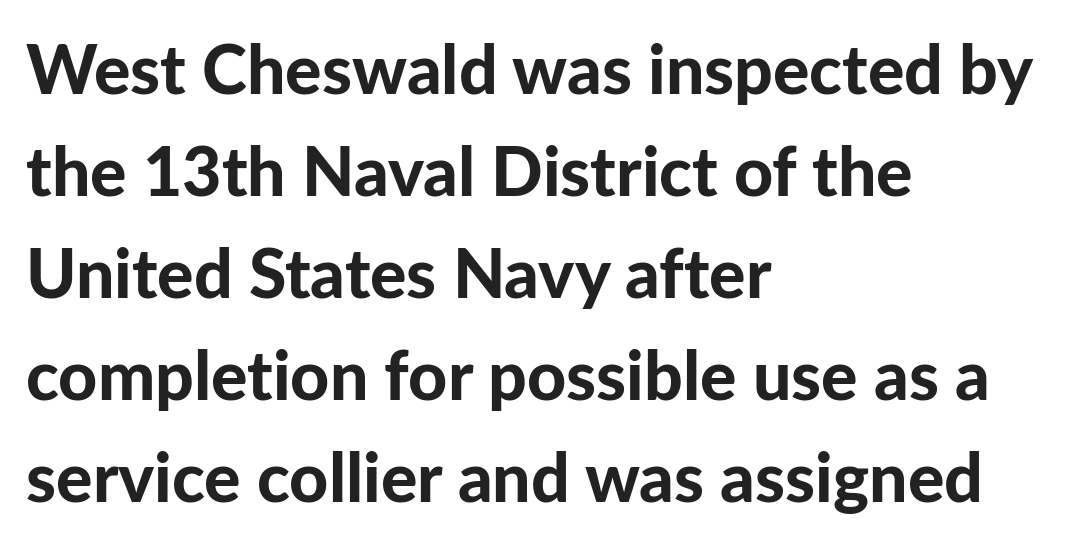
{"serif": "no", "italic": "no", "bold": "yes", "weight": "bold", "width": "normal", "stroke_contrast": "low", "x_height": "medium", "monospaced": "no", "underline": "no", "align": "left", "line_spacing": "normal", "line_spacing_ratio": 1.5, "letter_spacing": "normal", "letter_spacing_em": 0.0, "glyph_px": 68}
